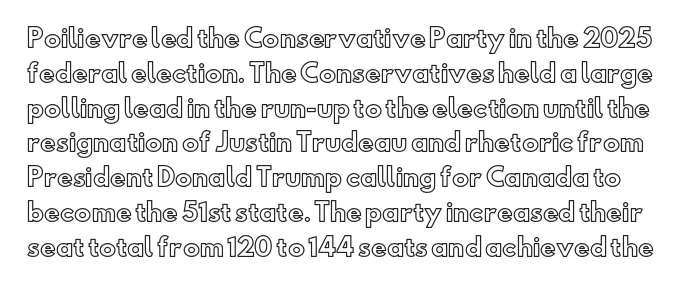
Q: Is the text italic (slanted)? A: No, it is upright.
Q: Is the text underlined? A: No.
Q: Is the spacing between letters normal or unusually wide? A: Normal.
Q: Is the spacing between lines tight, normal or loose? A: Normal.
